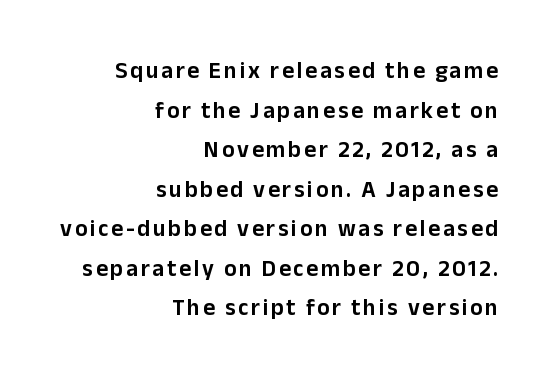
The image shows 23 px text type, upright; set right-aligned, line spacing 1.72x, not underlined.
